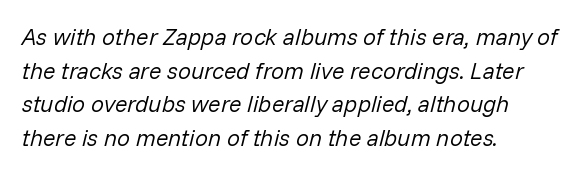
Q: Is the text bold? A: No.
Q: Is the text italic (slanted)? A: Yes, it leans right by about 14 degrees.
Q: Is the text underlined? A: No.
Q: How is the paragraph aligned? A: Left-aligned.
Q: Is the spacing between letters normal or unusually wide? A: Normal.
Q: Is the spacing between lines tight, normal or loose? A: Normal.
